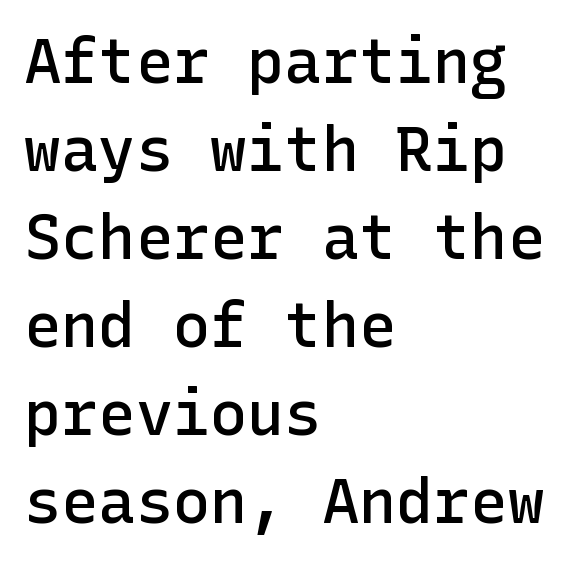
The image shows 62 px semibold sans-serif type, upright; set left-aligned, normal line spacing (1.42x), normal letter spacing, not underlined; low stroke contrast and a medium x-height.
